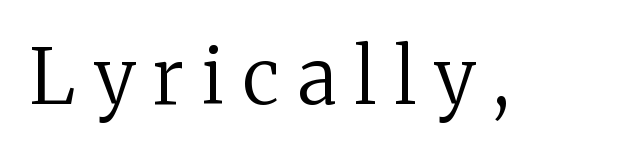
{"serif": "yes", "italic": "no", "bold": "no", "weight": "regular", "width": "normal", "stroke_contrast": "medium", "x_height": "medium", "monospaced": "no", "underline": "no", "letter_spacing": "wide", "letter_spacing_em": 0.24, "glyph_px": 76}
